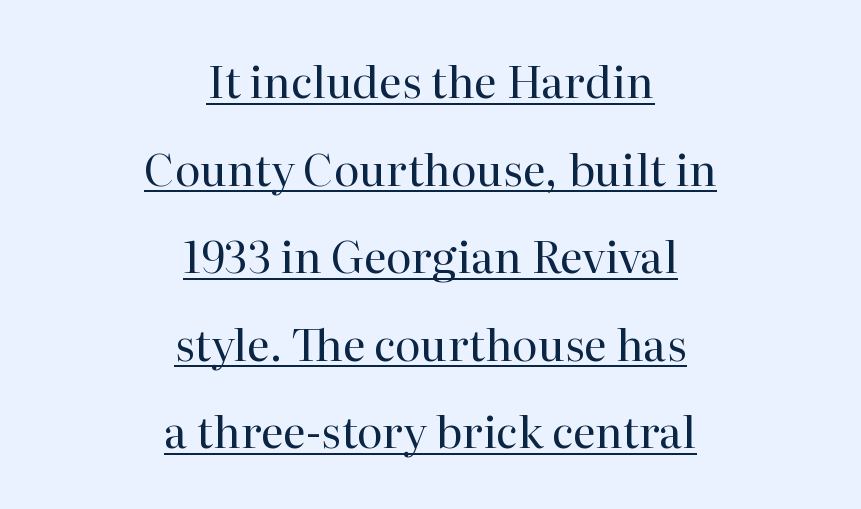
{"serif": "yes", "italic": "no", "bold": "no", "weight": "regular", "width": "normal", "stroke_contrast": "high", "x_height": "medium", "monospaced": "no", "underline": "yes", "align": "center", "line_spacing": "loose", "line_spacing_ratio": 1.99, "letter_spacing": "normal", "letter_spacing_em": 0.0, "glyph_px": 44}
